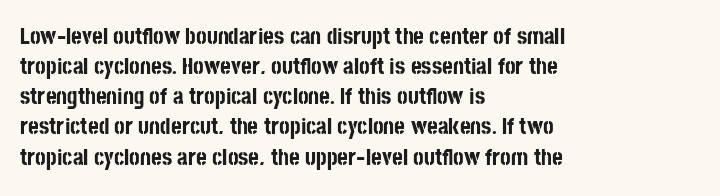
Does extra space separate the letters? No, they use regular spacing. The passage is arranged the way most books set body copy — flush left. Successive baselines arrive at the customary interval. Posture: upright roman. Is the type bold? Yes — the strokes are clearly thick and heavy.
